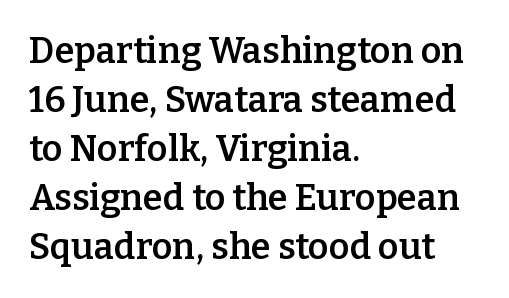
The image shows 36 px semibold serif type, upright; set left-aligned, normal line spacing (1.36x), normal letter spacing, not underlined; low stroke contrast and a medium x-height.
